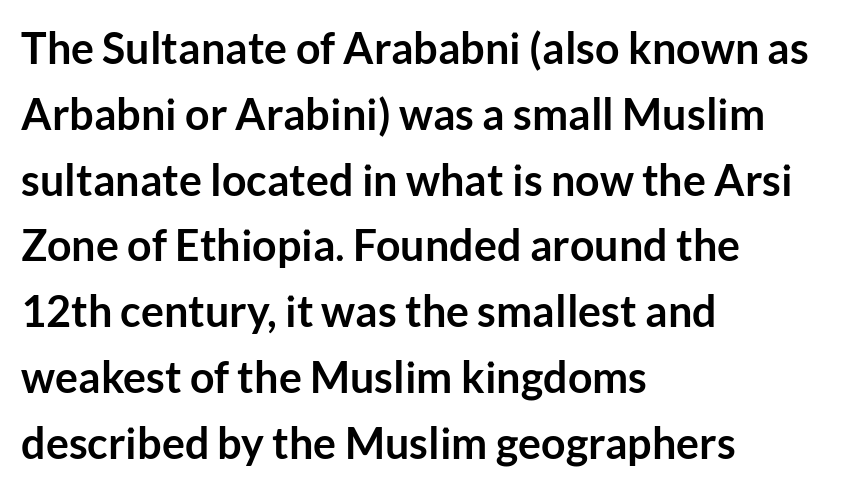
The image shows 43 px semibold sans-serif type, upright; set left-aligned, normal line spacing (1.53x), normal letter spacing, not underlined; low stroke contrast and a medium x-height.
